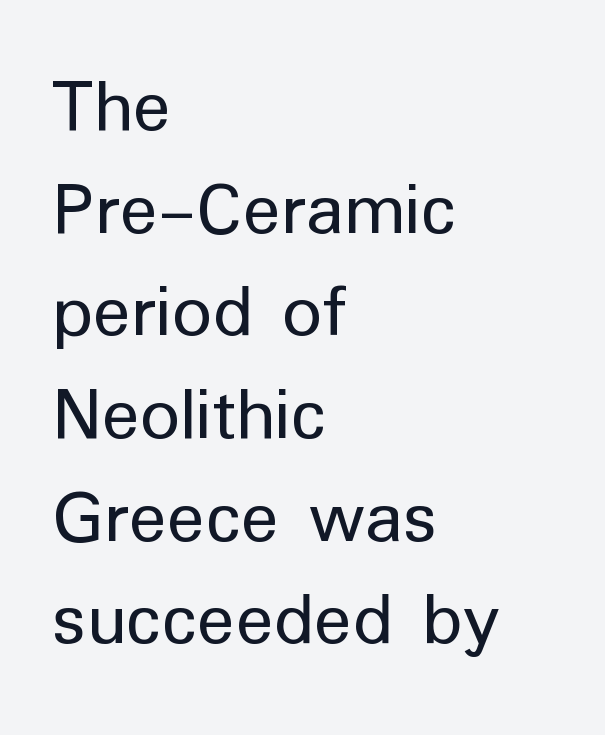
Q: Is the text bold? A: No.
Q: Is the text italic (slanted)? A: No, it is upright.
Q: Is the typeface a serif or a sans-serif typeface? A: Sans-serif.
Q: Is the text underlined? A: No.
Q: How is the paragraph aligned? A: Left-aligned.
Q: Is the spacing between letters normal or unusually wide? A: Normal.
Q: Is the spacing between lines tight, normal or loose? A: Normal.
Q: Width (condensed, normal, or wide)? A: Normal.
Q: Stroke contrast? A: Low.
Q: x-height? A: Medium.
Q: Monospaced? A: No.
